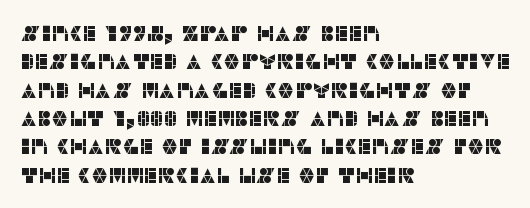
Posture: upright roman. The foot of each line stays bare and open. The passage shown stacks its lines at a standard gap. Alignment: flush left. The horizontal fit of the characters is conventional and even.
